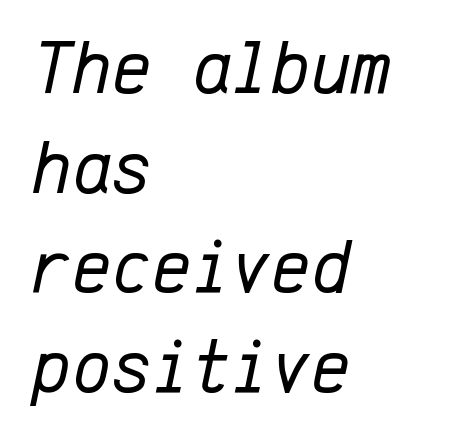
Q: Is the text bold? A: No.
Q: Is the text italic (slanted)? A: Yes, it leans right by about 12 degrees.
Q: Is the text underlined? A: No.
Q: How is the paragraph aligned? A: Left-aligned.
Q: Is the spacing between letters normal or unusually wide? A: Normal.
Q: Is the spacing between lines tight, normal or loose? A: Normal.
Q: Width (condensed, normal, or wide)? A: Normal.
Q: Stroke contrast? A: Low.
Q: x-height? A: Medium.
Q: Monospaced? A: Yes.
